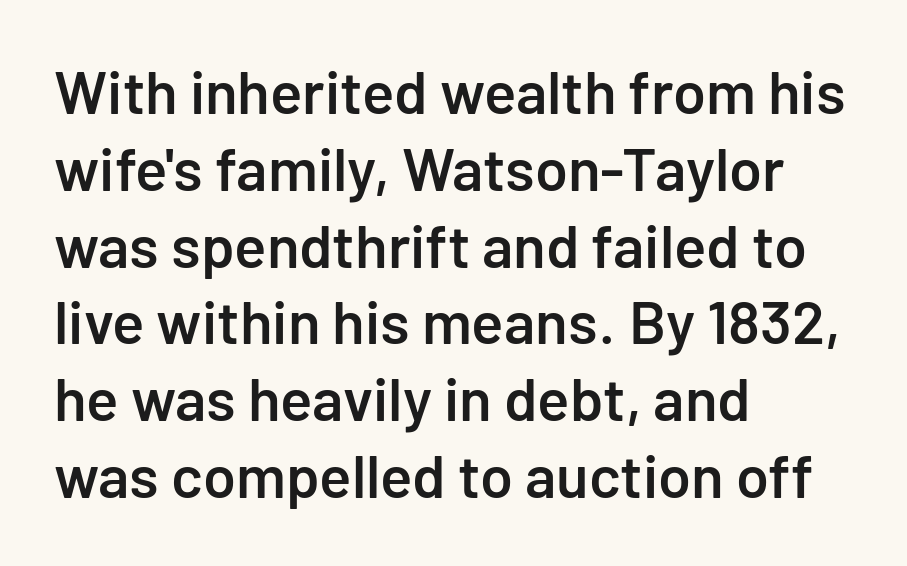
The image shows 60 px semibold sans-serif type, upright; set left-aligned, normal line spacing (1.28x), normal letter spacing, not underlined; low stroke contrast and a medium x-height.
